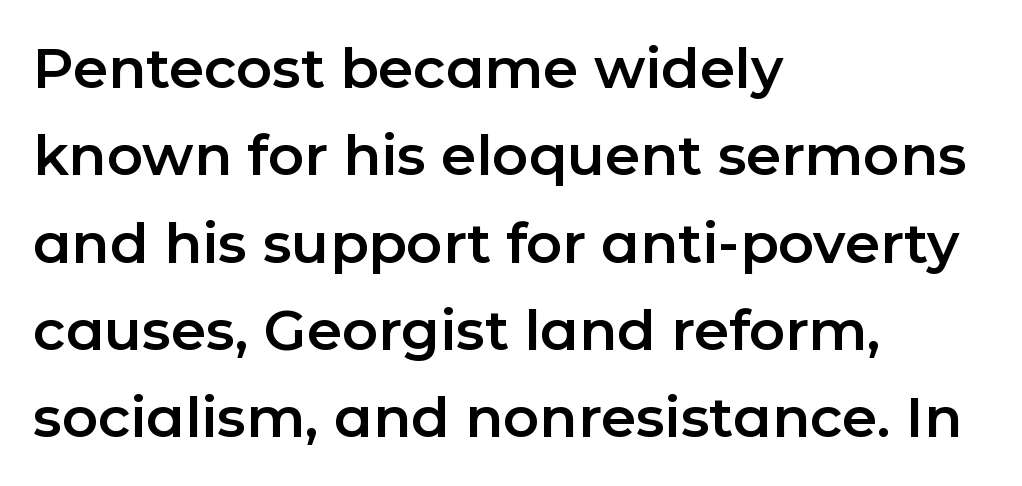
Italic: no, the glyphs are upright roman. Spacing verdict: proportional, widths tailored to each character. Each word holds together tightly as a unit, with standard inter-letter gaps. Anything drawn beneath the words? Only blank space.
